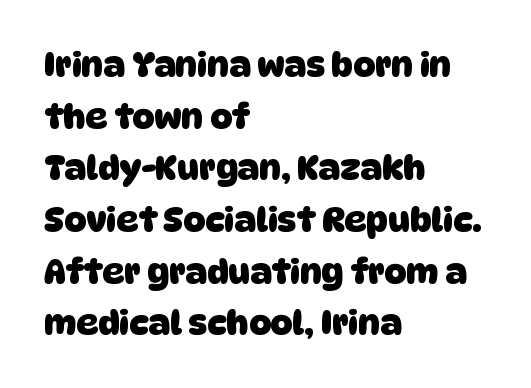
{"serif": "no", "bold": "yes", "weight": "heavy", "width": "normal", "stroke_contrast": "low", "x_height": "large", "monospaced": "no", "underline": "no", "align": "left", "line_spacing": "normal", "line_spacing_ratio": 1.52, "letter_spacing": "normal", "letter_spacing_em": 0.0, "glyph_px": 34}
